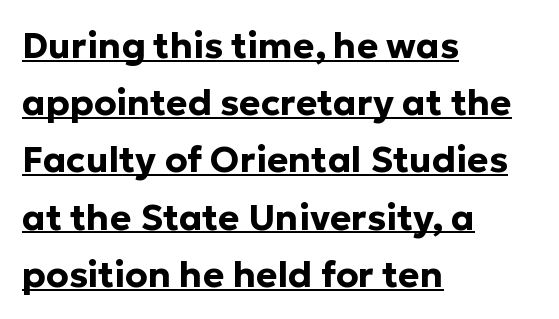
Q: Is the text bold? A: Yes.
Q: Is the text italic (slanted)? A: No, it is upright.
Q: Is the typeface a serif or a sans-serif typeface? A: Sans-serif.
Q: Is the text underlined? A: Yes.
Q: How is the paragraph aligned? A: Left-aligned.
Q: Is the spacing between letters normal or unusually wide? A: Normal.
Q: Is the spacing between lines tight, normal or loose? A: Normal.
Q: Width (condensed, normal, or wide)? A: Normal.
Q: Stroke contrast? A: Low.
Q: x-height? A: Medium.
Q: Monospaced? A: No.
